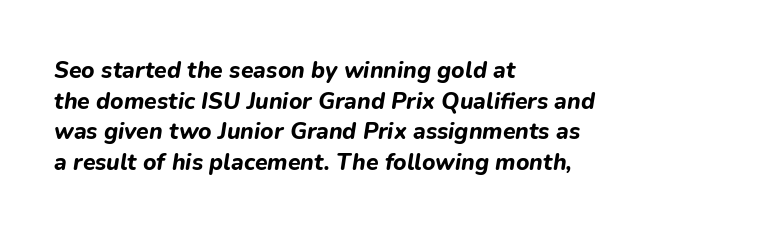
Decoration check: the copy has no underline. Emphasis-style slanted type is in use. The space between consecutive lines is moderate. No extra tracking has been applied to these lines. Heavy, bold letterforms. Line beginnings align vertically; line endings do not.
